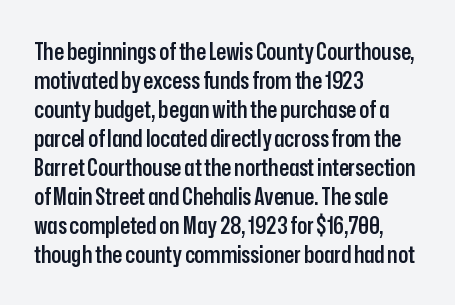
These lines keep a tight, regular rhythm from letter to letter. Horizontally, the lines are justified to the leading edge only. Normally led — the rows are evenly, conventionally spaced. The axis of the letterforms is exactly vertical. Bold? Not quite — semibold, heavier than regular but stopping short.
